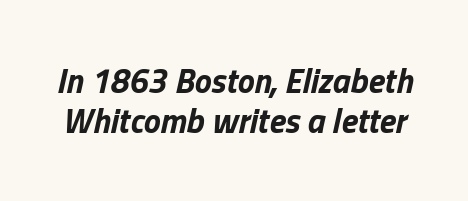
This rendering features lettering with no underline. Slanted lettering throughout. The face used here is proportionally spaced, like ordinary book or web type. On the weight axis this lands at bold, roughly 700.
